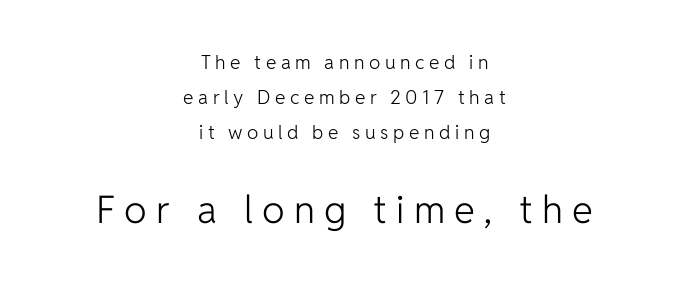
{"serif": "no", "italic": "no", "bold": "no", "weight": "light", "width": "normal", "stroke_contrast": "low", "x_height": "medium", "monospaced": "no", "underline": "no", "align": "center", "line_spacing_ratio": 1.84, "letter_spacing": "wide", "letter_spacing_em": 0.24, "larger_block": "second", "size_ratio": 2.0, "glyph_px": 38}
